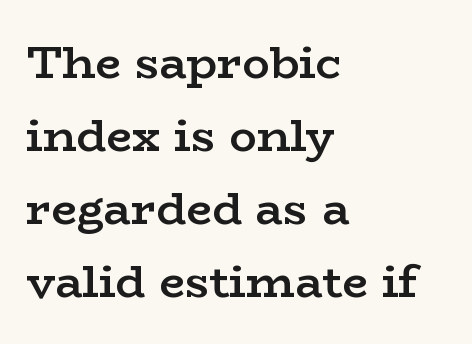
Q: Is the text bold? A: Semi-bold.
Q: Is the text italic (slanted)? A: No, it is upright.
Q: Is the typeface a serif or a sans-serif typeface? A: Serif.
Q: Is the text underlined? A: No.
Q: How is the paragraph aligned? A: Left-aligned.
Q: Is the spacing between letters normal or unusually wide? A: Normal.
Q: Is the spacing between lines tight, normal or loose? A: Normal.
Q: Width (condensed, normal, or wide)? A: Wide.
Q: Stroke contrast? A: Low.
Q: x-height? A: Medium.
Q: Monospaced? A: No.
